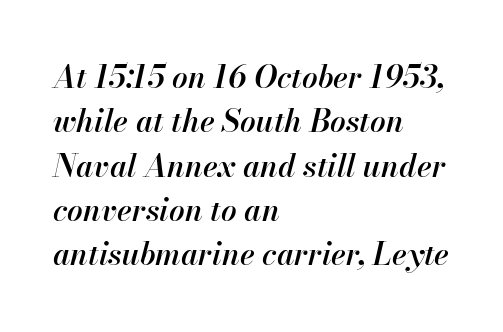
The image shows 31 px semibold type, italic (leaning right); set left-aligned, normal line spacing (1.43x), normal letter spacing, not underlined; high stroke contrast and a small x-height.
